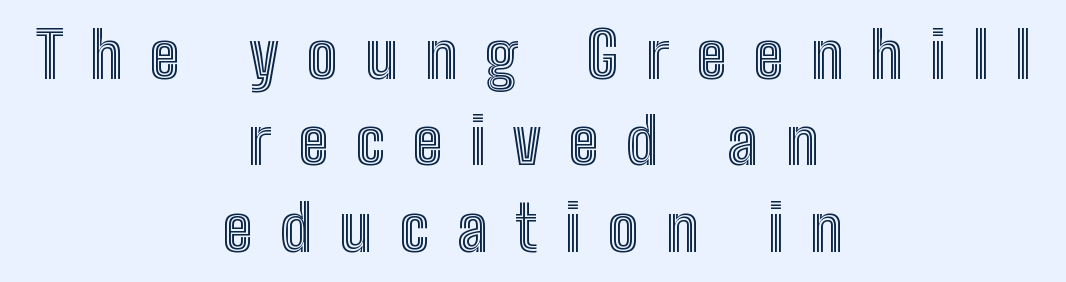
The image shows 64 px condensed type, upright; set centered, normal line spacing (1.35x), unusually wide letter spacing (+0.43 em), not underlined; a medium x-height.
